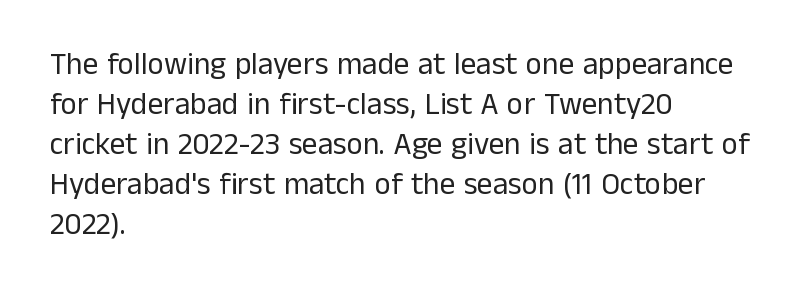
One-word summary of the alignment: left. Check the space under the baseline: it is left empty. This sample has the flowing, uneven cadence of proportional lettering. Weight: not bold — regular or lighter. Serifs: no, the terminals of the letterforms are clean. It's the straight-up-and-down kind of type.
